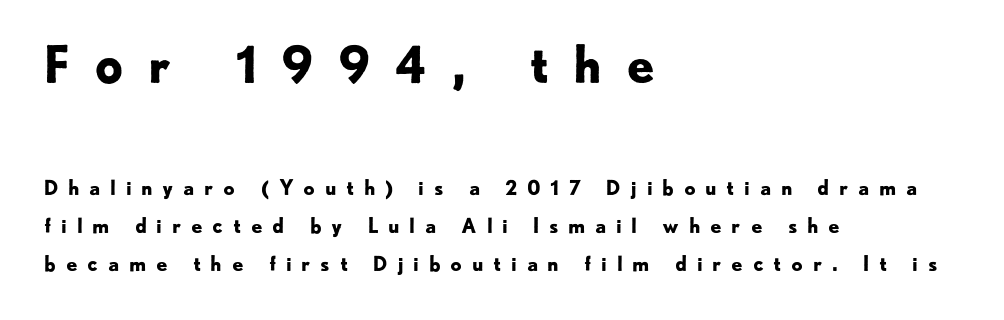
{"serif": "no", "italic": "no", "bold": "yes", "weight": "bold", "width": "normal", "stroke_contrast": "low", "x_height": "small", "monospaced": "no", "underline": "no", "align": "left", "line_spacing": "loose", "line_spacing_ratio": 1.9, "letter_spacing": "wide", "letter_spacing_em": 0.48, "larger_block": "first", "size_ratio": 2.5, "glyph_px": 50}
